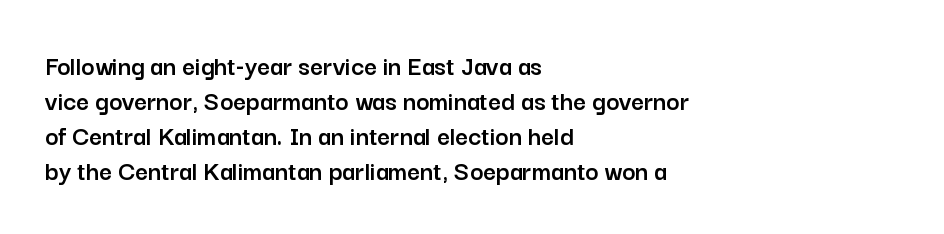
Note the varied advance widths — an 'i' is clearly narrower than an 'm'. Spacing between characters is what you'd get straight out of the box. Is this a sans? Yes — the strokes have no serifs. The line-height multiplier appears to be the usual default. You can tell it's not italic because the verticals are truly vertical.
